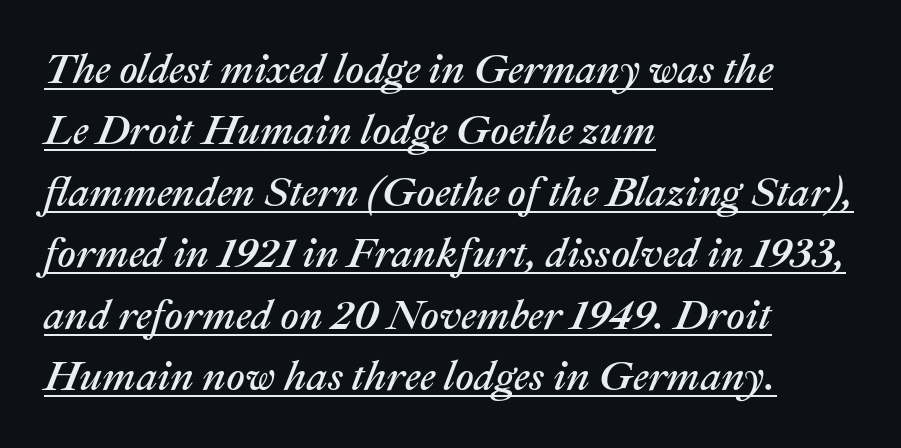
The image shows 41 px text type, italic (leaning right); set left-aligned, normal line spacing (1.5x), normal letter spacing, underlined; medium stroke contrast and a medium x-height.
